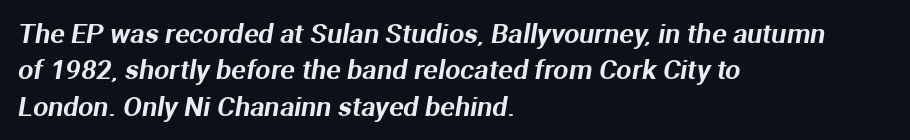
The image shows 27 px text type; set left-aligned, normal line spacing (1.35x), normal letter spacing, not underlined.
